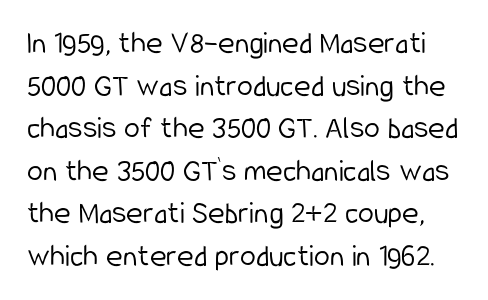
The image shows 32 px light, condensed sans-serif type, upright; set normal line spacing (1.33x), normal letter spacing, not underlined; low stroke contrast and a medium x-height.
